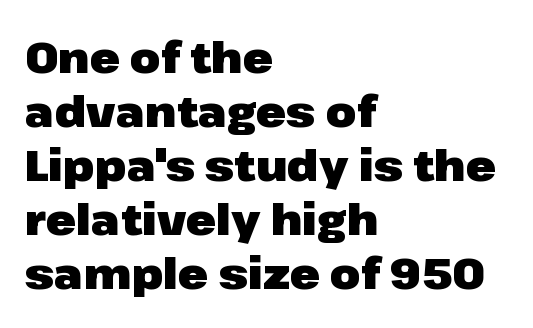
The glyphs are unaccompanied by any horizontal stroke below them. Caption: bold face, heavy strokes. The rendering uses natural spacing where letterforms have individual widths. Spacing between characters is what you'd get straight out of the box. Posture: vertical.
